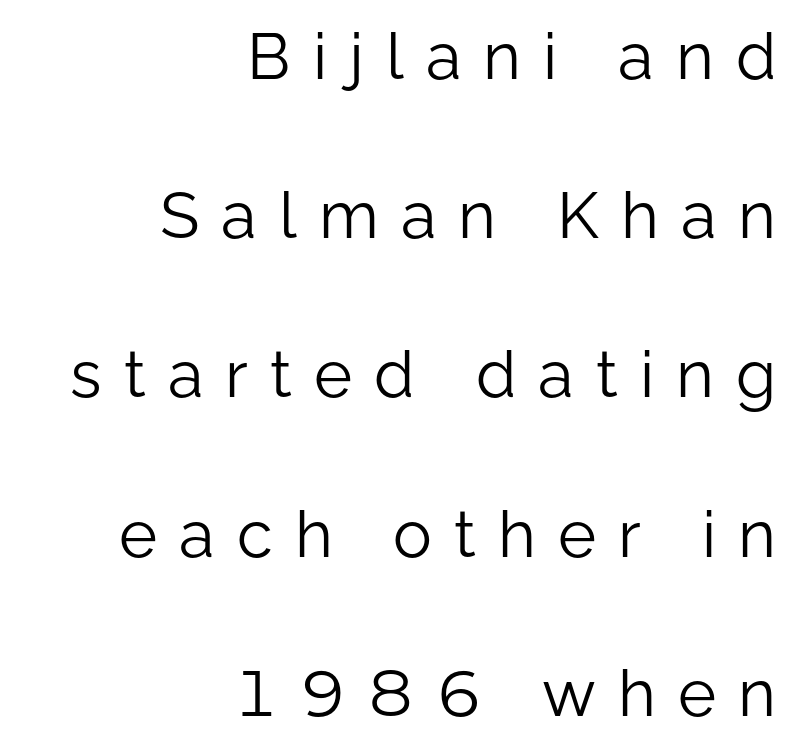
Q: Is the text bold? A: No.
Q: Is the text italic (slanted)? A: No, it is upright.
Q: Is the typeface a serif or a sans-serif typeface? A: Sans-serif.
Q: Is the text underlined? A: No.
Q: How is the paragraph aligned? A: Right-aligned.
Q: Is the spacing between letters normal or unusually wide? A: Unusually wide.
Q: Is the spacing between lines tight, normal or loose? A: Loose.
Q: Width (condensed, normal, or wide)? A: Normal.
Q: Stroke contrast? A: Low.
Q: x-height? A: Medium.
Q: Monospaced? A: No.
